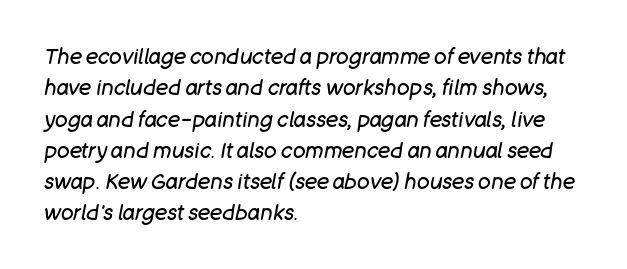
{"italic": "yes", "lean": "right", "slant_degrees": 11, "bold": "no", "underline": "no", "align": "left", "line_spacing": "normal", "line_spacing_ratio": 1.49, "letter_spacing": "normal", "letter_spacing_em": 0.0, "glyph_px": 21}
